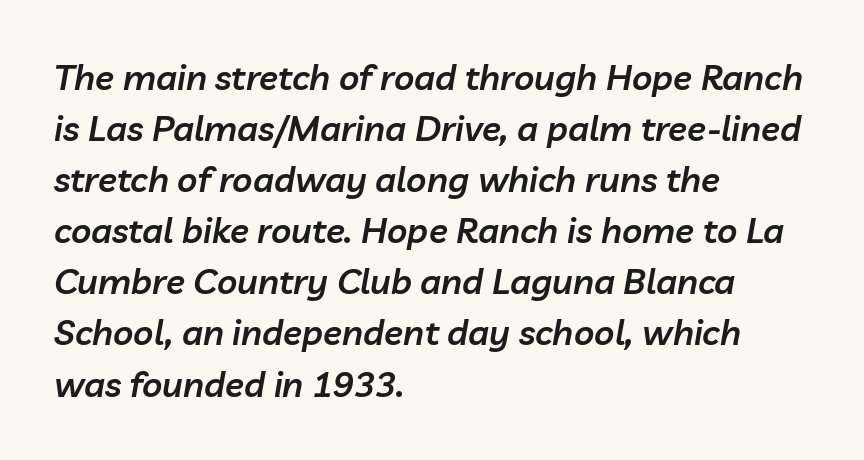
{"italic": "yes", "lean": "right", "slant_degrees": 10, "bold": "semi", "weight": "semibold", "width": "normal", "stroke_contrast": "low", "x_height": "medium", "monospaced": "no", "underline": "no", "align": "left", "line_spacing": "normal", "line_spacing_ratio": 1.46, "letter_spacing": "normal", "letter_spacing_em": 0.0, "glyph_px": 35}
